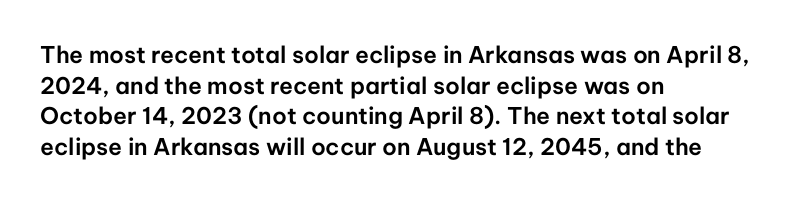
A typesetter would call this leading conventional body-copy spacing. No italicization has been applied; the sample stays upright. Tracking value appears to be zero — textbook default spacing. Short and long lines alike share a common starting point at left. Decoration check: the copy has no underline.
